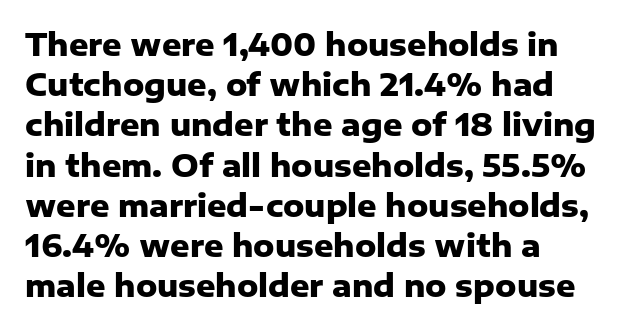
Q: Is the text bold? A: Yes.
Q: Is the text italic (slanted)? A: No, it is upright.
Q: Is the typeface a serif or a sans-serif typeface? A: Sans-serif.
Q: Is the text underlined? A: No.
Q: How is the paragraph aligned? A: Left-aligned.
Q: Is the spacing between letters normal or unusually wide? A: Normal.
Q: Is the spacing between lines tight, normal or loose? A: Normal.
Q: Width (condensed, normal, or wide)? A: Normal.
Q: Stroke contrast? A: Low.
Q: x-height? A: Medium.
Q: Monospaced? A: No.
